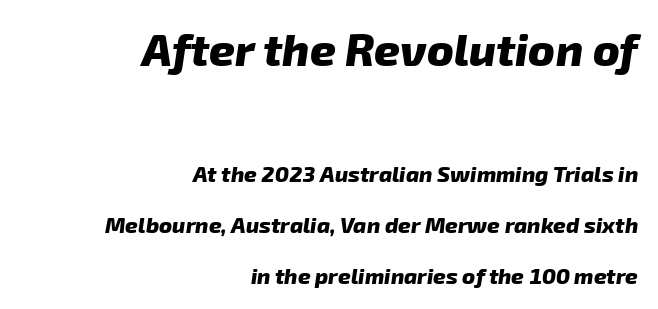
The rendering uses a large line-height, opening up the rows. The face used here is proportionally spaced, like ordinary book or web type. The passage shown begins with its larger block and ends with its smaller one. The specimen omits any rule beneath the text block's lines.
